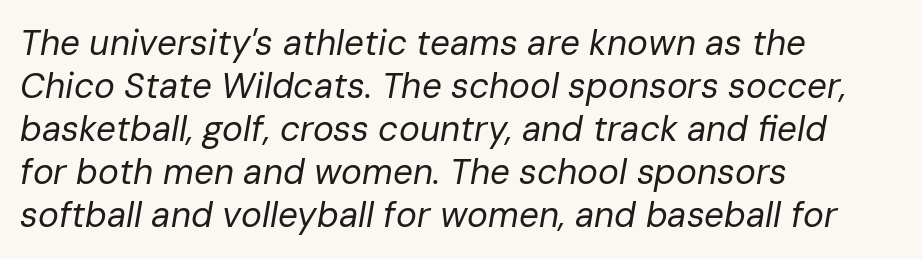
Descenders are the only things crossing below the line. Compared with ordinary roman type, these characters are visibly tilted. Unbolded letterforms with no extra heft. Here the glyphs are tracked normally, forming tight word shapes. Looks like regular typesetting: each glyph gets only the width it needs. Notice how the passage keeps a crisp vertical edge on the left only.
